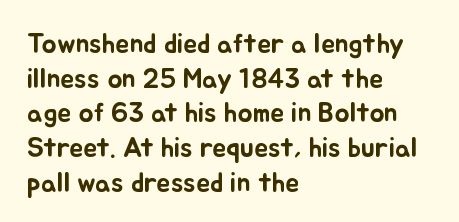
Q: Is the text italic (slanted)? A: No, it is upright.
Q: Is the text underlined? A: No.
Q: How is the paragraph aligned? A: Left-aligned.
Q: Is the spacing between letters normal or unusually wide? A: Normal.
Q: Width (condensed, normal, or wide)? A: Normal.
Q: Stroke contrast? A: Low.
Q: x-height? A: Small.
Q: Monospaced? A: No.
